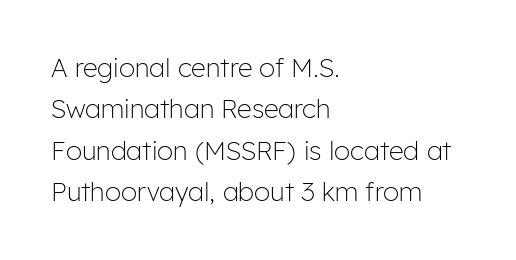
{"italic": "no", "bold": "no", "underline": "no", "align": "left", "line_spacing": "normal", "line_spacing_ratio": 1.59, "letter_spacing": "normal", "letter_spacing_em": 0.0, "glyph_px": 26}
